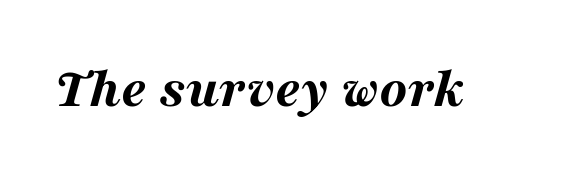
Q: Is the text bold? A: Yes.
Q: Is the text italic (slanted)? A: Yes, it leans right by about 16 degrees.
Q: Is the text underlined? A: No.
Q: Is the spacing between letters normal or unusually wide? A: Normal.
Q: Width (condensed, normal, or wide)? A: Wide.
Q: Stroke contrast? A: Medium.
Q: x-height? A: Medium.
Q: Monospaced? A: No.
